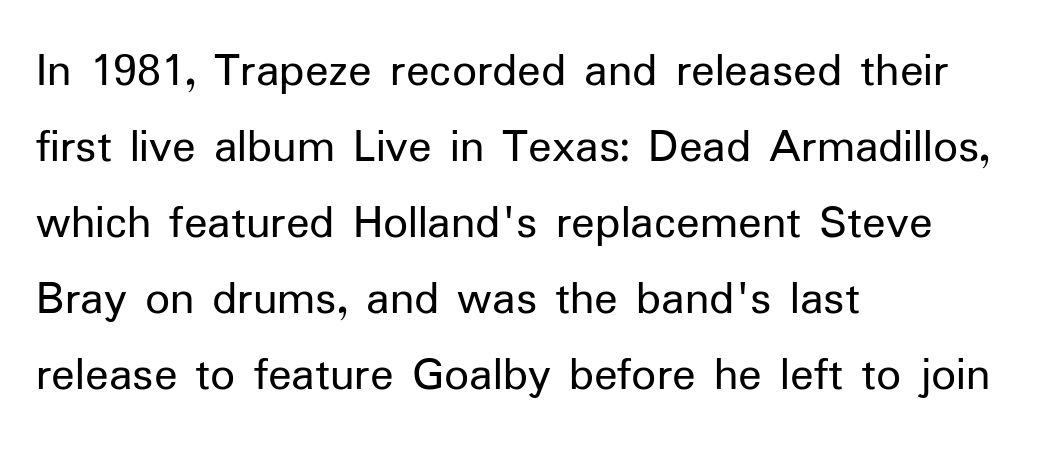
Honestly, the letter spacing is just normal — you wouldn't notice it. Tall strokes in this sample are plumb rather than angled. The face used here is a sans, in the tradition of grotesques and geometrics. The strip under each line holds only bare page. In CSS terms this would be text-align: left. Proportional: the letters do not fall into vertical columns.
